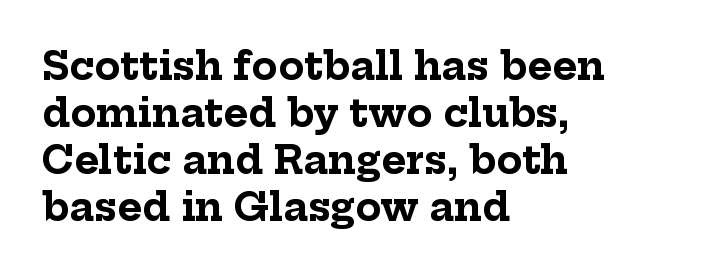
Q: Is the text bold? A: Yes.
Q: Is the text italic (slanted)? A: No, it is upright.
Q: Is the typeface a serif or a sans-serif typeface? A: Serif.
Q: Is the text underlined? A: No.
Q: How is the paragraph aligned? A: Left-aligned.
Q: Is the spacing between letters normal or unusually wide? A: Normal.
Q: Width (condensed, normal, or wide)? A: Normal.
Q: Stroke contrast? A: Low.
Q: x-height? A: Medium.
Q: Monospaced? A: No.
